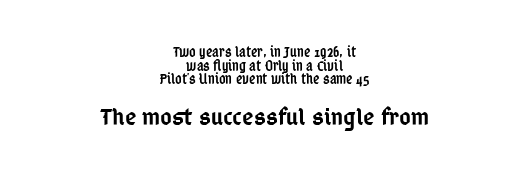
Q: Is the text bold? A: Semi-bold.
Q: Is the text italic (slanted)? A: No, it is upright.
Q: Is the text underlined? A: No.
Q: How is the paragraph aligned? A: Centered.
Q: Is the spacing between letters normal or unusually wide? A: Normal.
Q: Is the spacing between lines tight, normal or loose? A: Tight.
Q: Which block of text is set in a larger size, the first (top) or the second (bottom)? A: The second (bottom) one.
